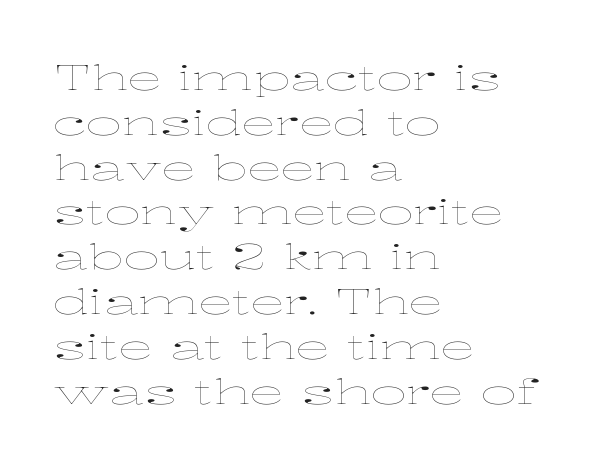
Look at the tracking — it's just the regular setting, nothing added. The typesetter chose a ragged-right arrangement here. The line-height multiplier appears to be the usual default. The axis of the letterforms is exactly vertical. Do the characters align in a grid? No, the font is proportional.
